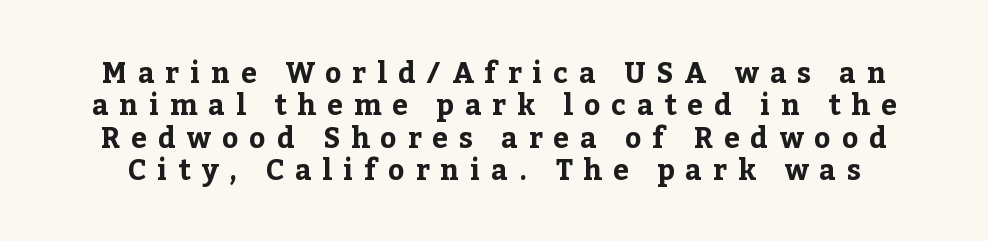
The image shows 28 px bold serif type, upright; set line spacing 1.16x, unusually wide letter spacing (+0.39 em), not underlined; low stroke contrast and a medium x-height.
